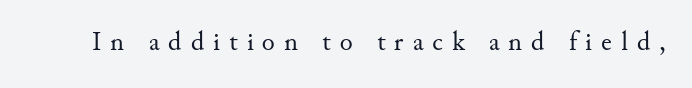
{"italic": "no", "bold": "no", "underline": "no", "letter_spacing": "wide", "letter_spacing_em": 0.33, "glyph_px": 27}
